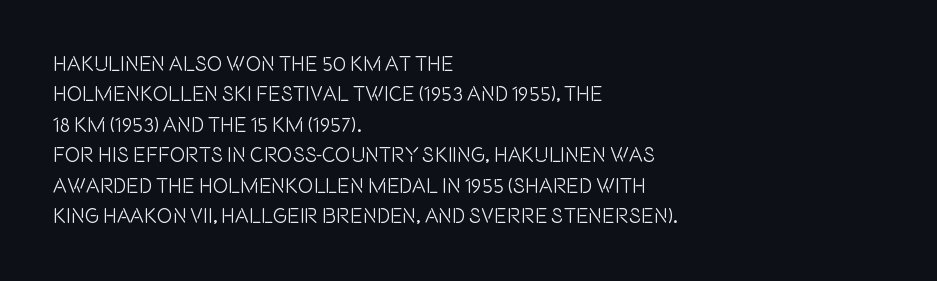
{"italic": "no", "underline": "no", "align": "left", "line_spacing": "normal", "line_spacing_ratio": 1.45, "letter_spacing": "normal", "letter_spacing_em": 0.0, "glyph_px": 21}
